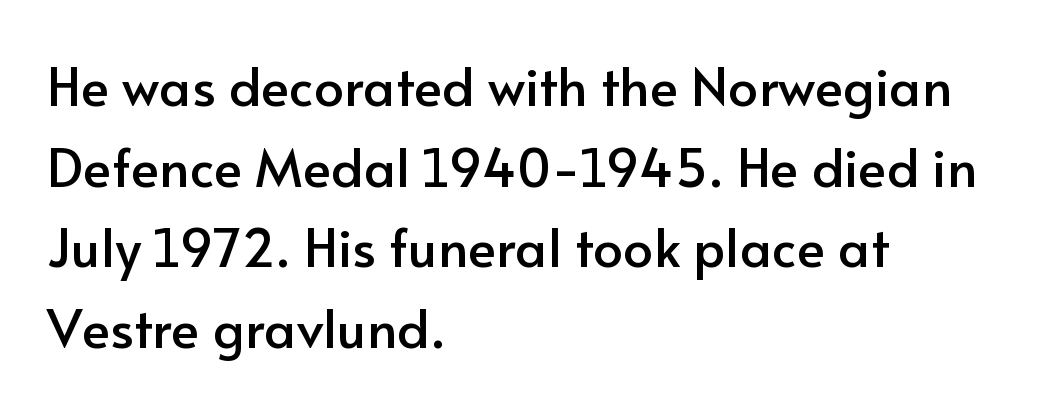
Q: Is the text italic (slanted)? A: No, it is upright.
Q: Is the typeface a serif or a sans-serif typeface? A: Sans-serif.
Q: Is the text underlined? A: No.
Q: How is the paragraph aligned? A: Left-aligned.
Q: Is the spacing between letters normal or unusually wide? A: Normal.
Q: Is the spacing between lines tight, normal or loose? A: Normal.
Q: Width (condensed, normal, or wide)? A: Normal.
Q: Stroke contrast? A: Low.
Q: x-height? A: Small.
Q: Monospaced? A: No.
